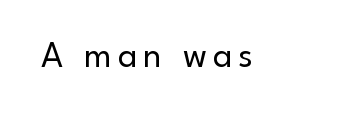
Plain, unruled lines of type. Nope, not italic — everything's standing straight. Spacing verdict: proportional, widths tailored to each character. Letters have the restrained weight of plain body copy at most. The characters display no serif detailing; their extremities are plain.
